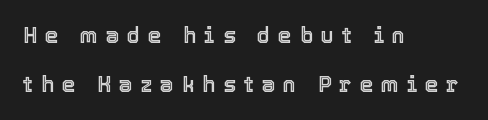
No italicization has been applied; the sample stays upright. Alignment: flush left. Compared with typical body copy, the letter spacing here is much looser. Decoration check: the copy has no underline. Line spacing here is loose.
